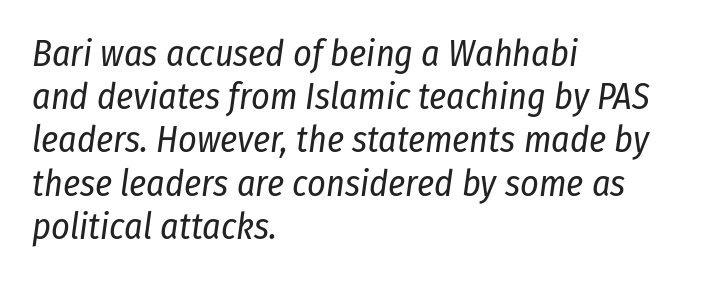
Q: Is the text bold? A: No.
Q: Is the text italic (slanted)? A: Yes, it leans right by about 8 degrees.
Q: Is the text underlined? A: No.
Q: How is the paragraph aligned? A: Left-aligned.
Q: Is the spacing between letters normal or unusually wide? A: Normal.
Q: Width (condensed, normal, or wide)? A: Condensed.
Q: Stroke contrast? A: Low.
Q: x-height? A: Medium.
Q: Monospaced? A: No.
